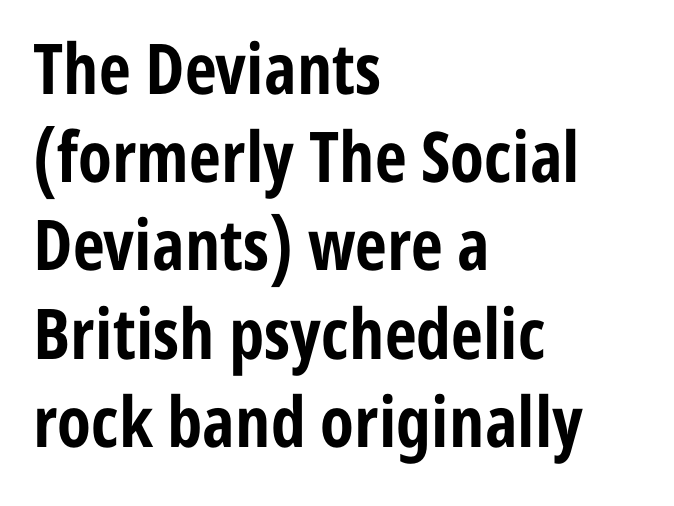
In terms of letterform style, serifs are entirely absent. The passage shown is typed in a proportional face where columns would drift. Every row of glyphs begins at an identical x-position on the left. Posture: straight, roman, zero tilt. Is there much room between lines? A standard amount, neither cramped nor airy.
